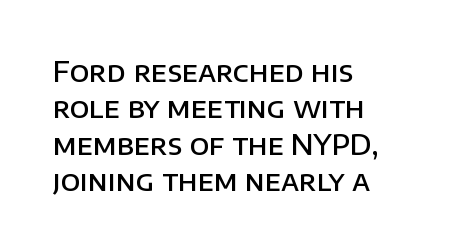
Q: Is the text bold? A: Semi-bold.
Q: Is the text italic (slanted)? A: No, it is upright.
Q: Is the typeface a serif or a sans-serif typeface? A: Sans-serif.
Q: Is the text underlined? A: No.
Q: How is the paragraph aligned? A: Left-aligned.
Q: Is the spacing between letters normal or unusually wide? A: Normal.
Q: Is the spacing between lines tight, normal or loose? A: Normal.
Q: Width (condensed, normal, or wide)? A: Normal.
Q: Stroke contrast? A: Low.
Q: x-height? A: Large.
Q: Monospaced? A: No.
